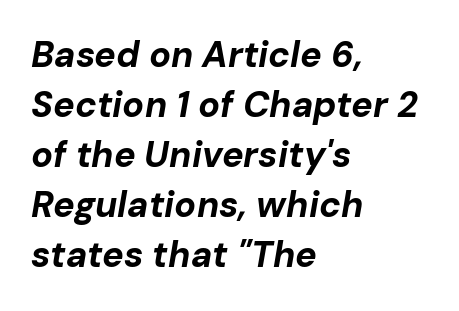
The rendering uses a bold face; every stroke is thick and dark. There's an unmistakable incline to the writing here. Bare-footed words on every line. Letter spacing: default.
